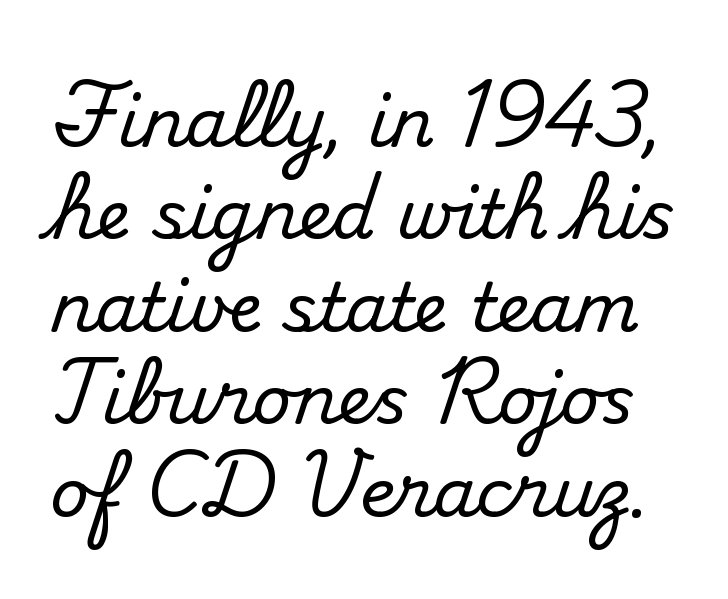
Q: Is the text italic (slanted)? A: Yes.
Q: Is the typeface a serif or a sans-serif typeface? A: Serif.
Q: Is the text underlined? A: No.
Q: Is the spacing between letters normal or unusually wide? A: Normal.
Q: Is the spacing between lines tight, normal or loose? A: Normal.
Q: Width (condensed, normal, or wide)? A: Normal.
Q: Stroke contrast? A: Medium.
Q: x-height? A: Small.
Q: Monospaced? A: No.
